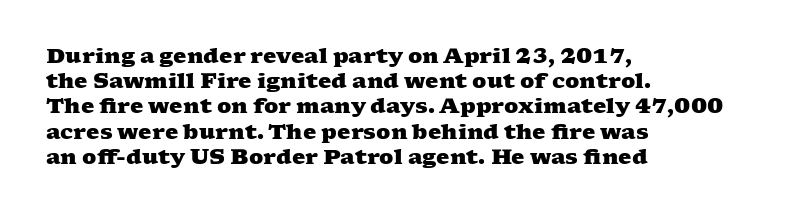
{"bold": "yes", "underline": "no", "align": "left", "line_spacing_ratio": 1.2, "letter_spacing": "normal", "letter_spacing_em": 0.0, "glyph_px": 21}
